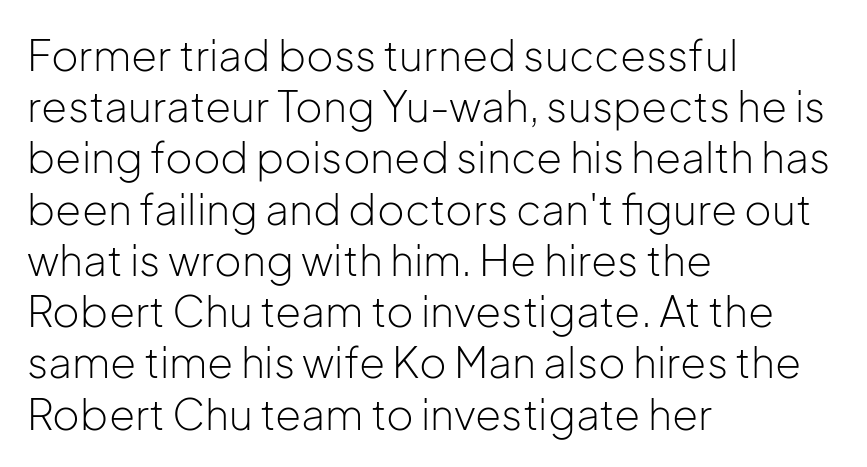
{"serif": "no", "italic": "no", "bold": "no", "weight": "light", "width": "normal", "stroke_contrast": "low", "x_height": "medium", "monospaced": "no", "underline": "no", "align": "left", "line_spacing_ratio": 1.22, "letter_spacing": "normal", "letter_spacing_em": 0.0, "glyph_px": 42}
